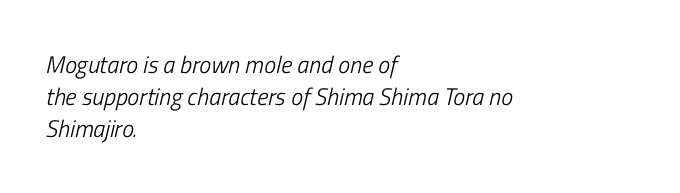
The image shows 24 px text type, italic (leaning right); set left-aligned, normal line spacing (1.34x), normal letter spacing, not underlined.
